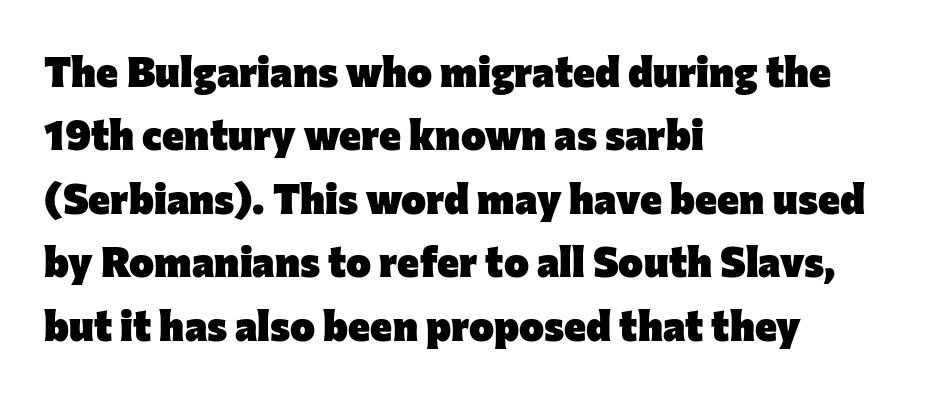
The image shows 42 px heavy sans-serif type, upright; set left-aligned, normal line spacing (1.51x), normal letter spacing, not underlined; low stroke contrast and a medium x-height.
